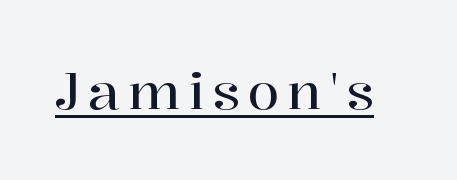
{"serif": "yes", "italic": "no", "width": "normal", "stroke_contrast": "high", "x_height": "medium", "monospaced": "no", "underline": "yes", "glyph_px": 51}
